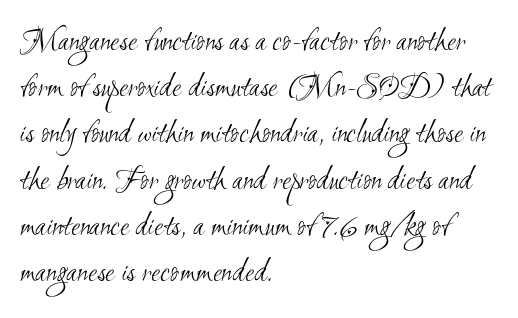
{"serif": "no", "bold": "no", "weight": "light", "width": "condensed", "stroke_contrast": "medium", "x_height": "small", "monospaced": "no", "underline": "no", "align": "left", "line_spacing": "normal", "line_spacing_ratio": 1.4, "letter_spacing": "normal", "letter_spacing_em": 0.0, "glyph_px": 33}
